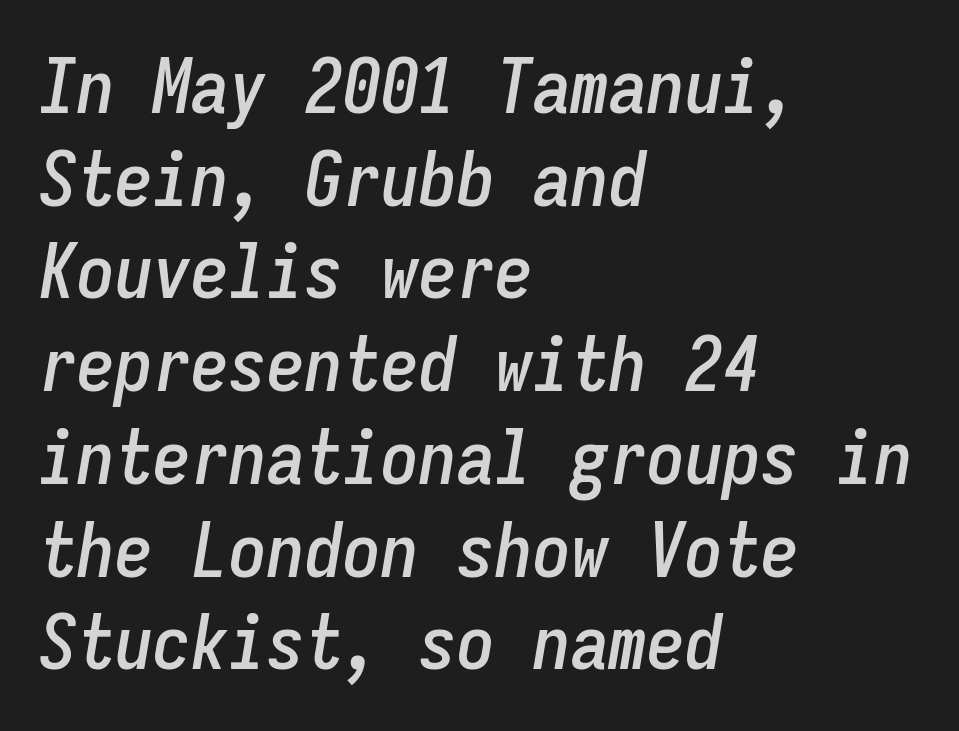
The image shows 76 px condensed type, italic (leaning right), monospaced; set left-aligned, line spacing 1.22x, normal letter spacing, not underlined; low stroke contrast and a medium x-height.
